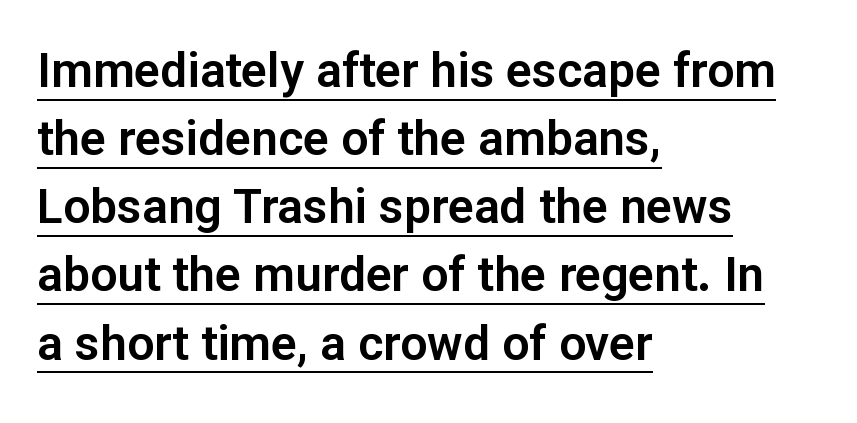
The image shows 48 px sans-serif type, upright; set left-aligned, normal line spacing (1.42x), normal letter spacing, underlined; low stroke contrast and a medium x-height.
